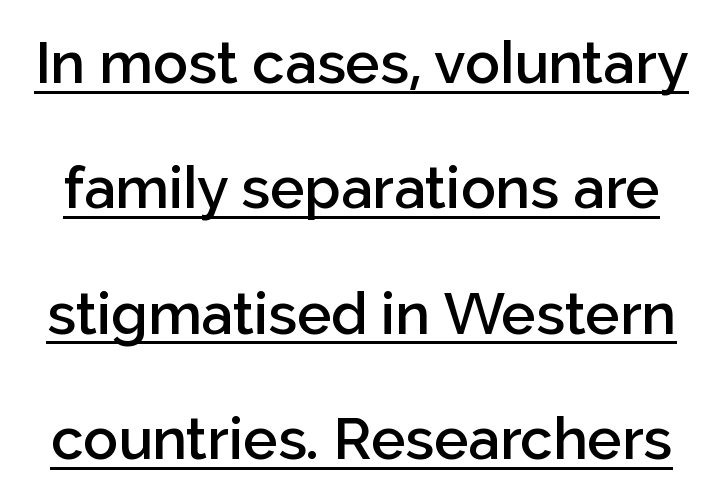
Q: Is the text bold? A: Semi-bold.
Q: Is the text italic (slanted)? A: No, it is upright.
Q: Is the typeface a serif or a sans-serif typeface? A: Sans-serif.
Q: Is the text underlined? A: Yes.
Q: Is the spacing between letters normal or unusually wide? A: Normal.
Q: Is the spacing between lines tight, normal or loose? A: Loose.
Q: Width (condensed, normal, or wide)? A: Normal.
Q: Stroke contrast? A: Low.
Q: x-height? A: Medium.
Q: Monospaced? A: No.
